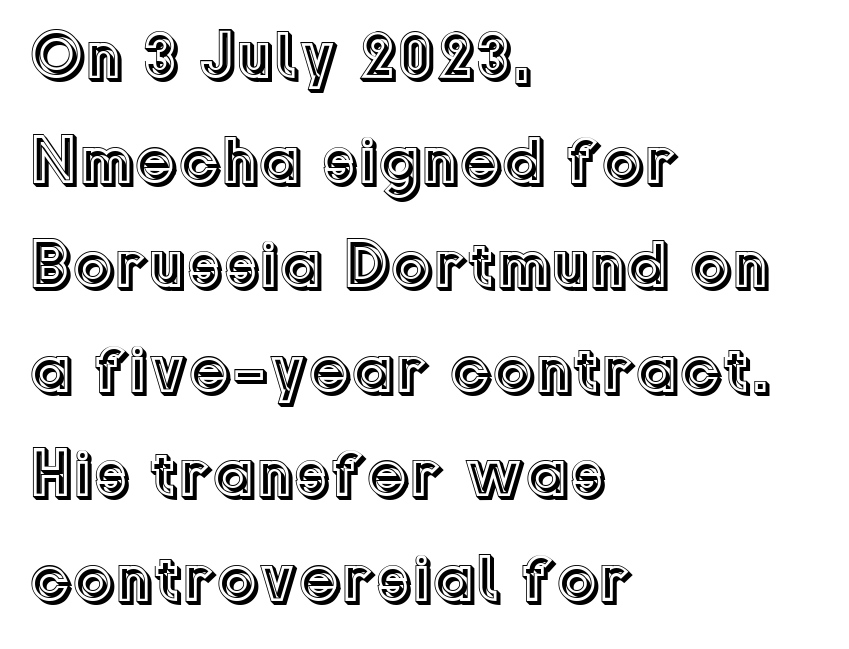
The image shows 67 px text type, upright; set left-aligned, normal line spacing (1.56x), normal letter spacing, not underlined; a medium x-height.
